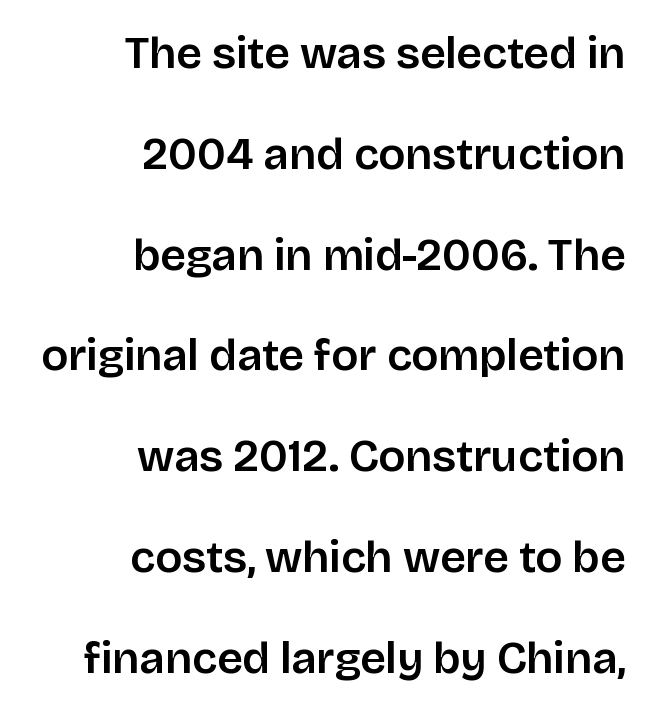
Q: Is the text italic (slanted)? A: No, it is upright.
Q: Is the typeface a serif or a sans-serif typeface? A: Sans-serif.
Q: Is the text underlined? A: No.
Q: How is the paragraph aligned? A: Right-aligned.
Q: Is the spacing between letters normal or unusually wide? A: Normal.
Q: Is the spacing between lines tight, normal or loose? A: Loose.
Q: Width (condensed, normal, or wide)? A: Normal.
Q: Stroke contrast? A: Low.
Q: x-height? A: Large.
Q: Monospaced? A: No.
